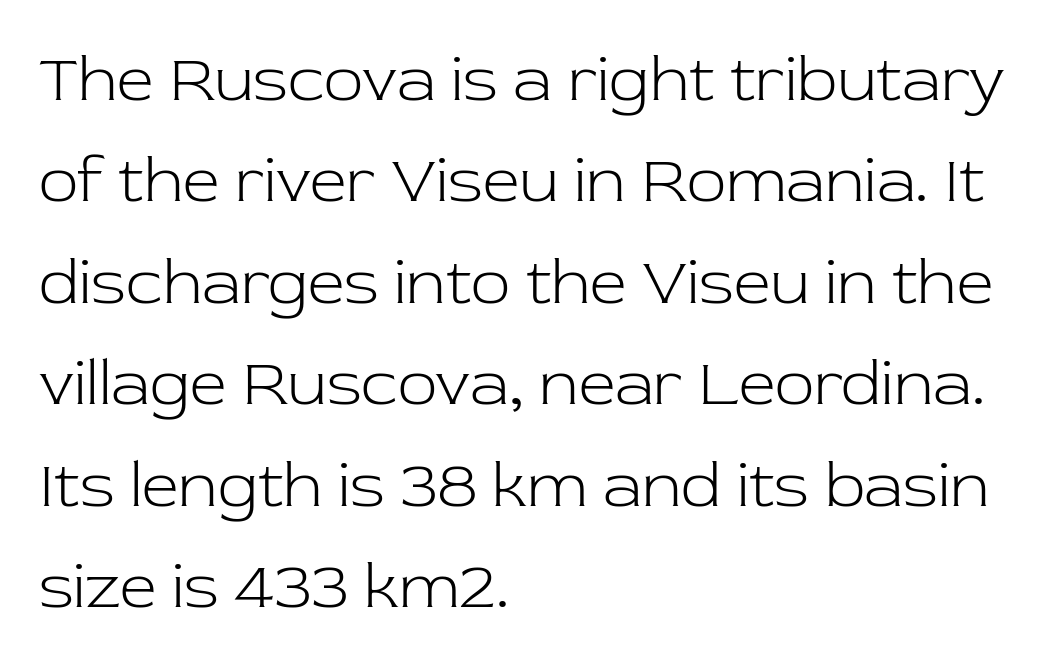
Standard letterfit; no display-style spreading of the glyphs. Lines of text with bare space underneath. Here the designer chose a conventional face with non-uniform glyph widths. This is roman type, the default non-slanted kind. No letter is thick-stroked: the sample isn't bold.
